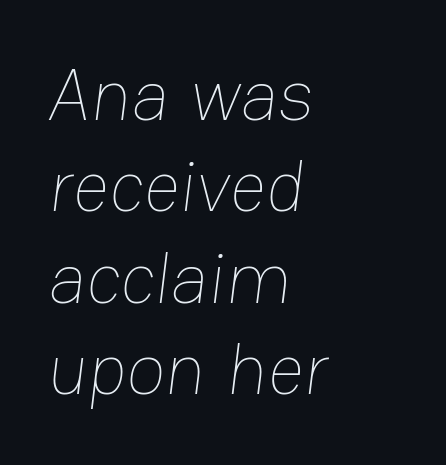
Q: Is the text bold? A: No.
Q: Is the text underlined? A: No.
Q: How is the paragraph aligned? A: Left-aligned.
Q: Is the spacing between letters normal or unusually wide? A: Normal.
Q: Is the spacing between lines tight, normal or loose? A: Normal.
Q: Width (condensed, normal, or wide)? A: Normal.
Q: Stroke contrast? A: Low.
Q: x-height? A: Medium.
Q: Monospaced? A: No.
